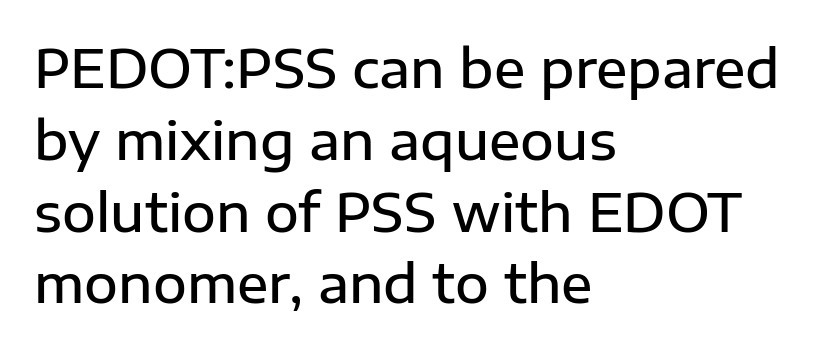
The image shows 52 px semibold sans-serif type, upright; set left-aligned, normal line spacing (1.38x), normal letter spacing, not underlined; low stroke contrast and a medium x-height.
